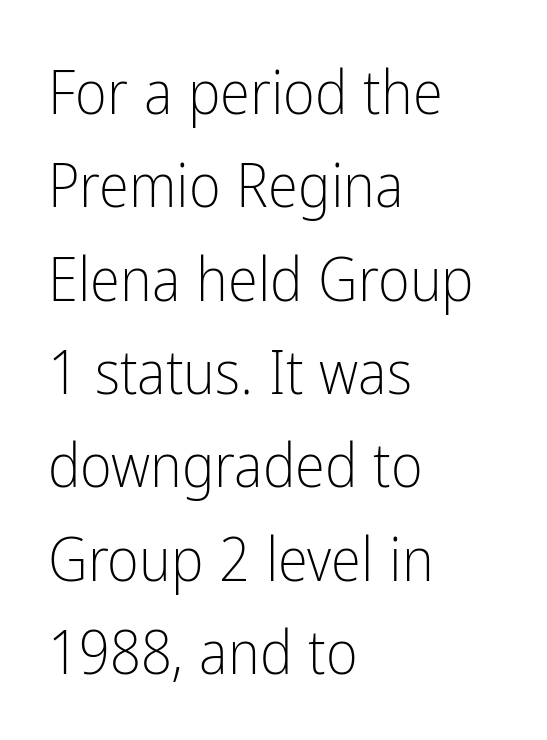
The font is comparable to plain body text, perhaps lighter. In terms of letterform style, serifs are entirely absent. No extra tracking has been applied to these lines. Here the designer chose a conventional face with non-uniform glyph widths. Is there any slant? The stems are plumb. The rendering anchors every line to the left-hand side.
